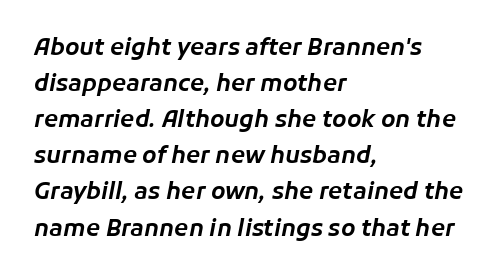
Q: Is the text italic (slanted)? A: Yes, it leans right by about 11 degrees.
Q: Is the text underlined? A: No.
Q: How is the paragraph aligned? A: Left-aligned.
Q: Is the spacing between letters normal or unusually wide? A: Normal.
Q: Is the spacing between lines tight, normal or loose? A: Normal.
